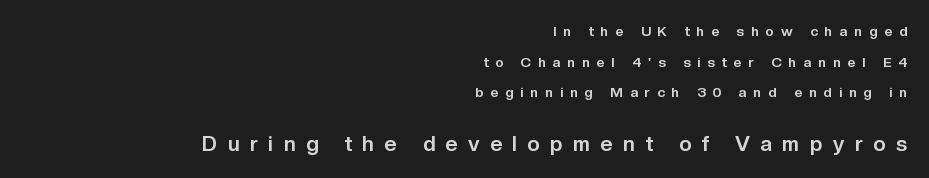
{"italic": "no", "bold": "yes", "underline": "no", "align": "right", "line_spacing": "loose", "line_spacing_ratio": 2.19, "letter_spacing": "wide", "letter_spacing_em": 0.5, "larger_block": "second", "size_ratio": 1.5, "glyph_px": 21}
